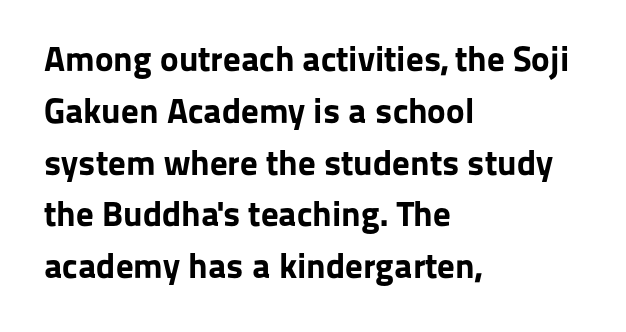
{"serif": "no", "italic": "no", "bold": "yes", "weight": "bold", "width": "normal", "stroke_contrast": "low", "x_height": "medium", "monospaced": "no", "underline": "no", "align": "left", "line_spacing": "normal", "line_spacing_ratio": 1.48, "letter_spacing": "normal", "letter_spacing_em": 0.0, "glyph_px": 35}
